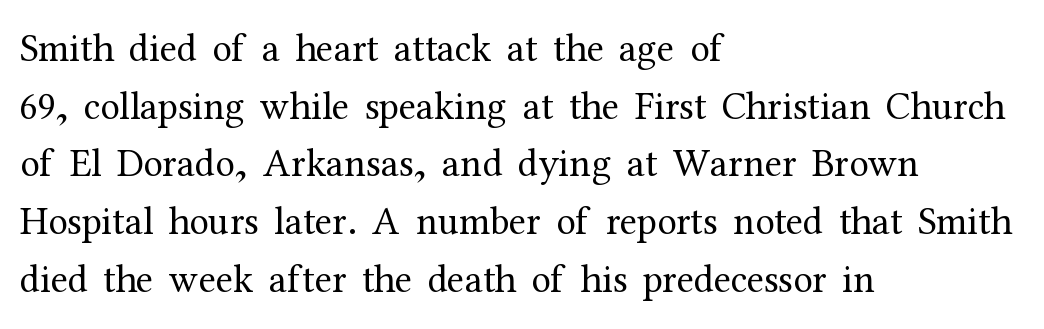
The image shows 39 px regular-weight serif type, upright; set left-aligned, normal line spacing (1.48x), normal letter spacing, not underlined; medium stroke contrast and a medium x-height.
